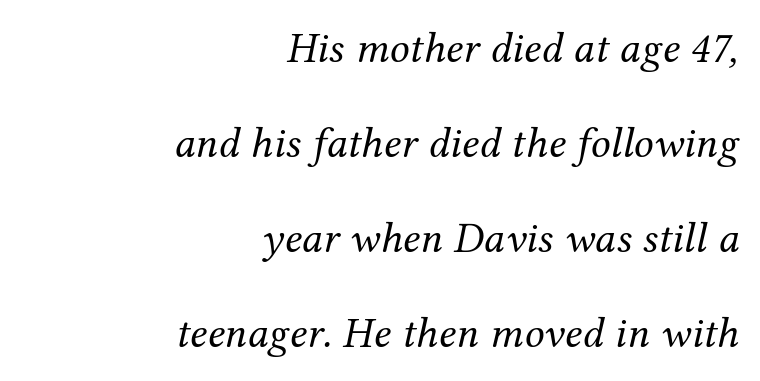
{"serif": "yes", "italic": "yes", "lean": "right", "slant_degrees": 12, "bold": "no", "weight": "regular", "width": "normal", "stroke_contrast": "medium", "x_height": "medium", "monospaced": "no", "underline": "no", "align": "right", "line_spacing": "loose", "line_spacing_ratio": 2.16, "letter_spacing": "normal", "letter_spacing_em": 0.0, "glyph_px": 44}
